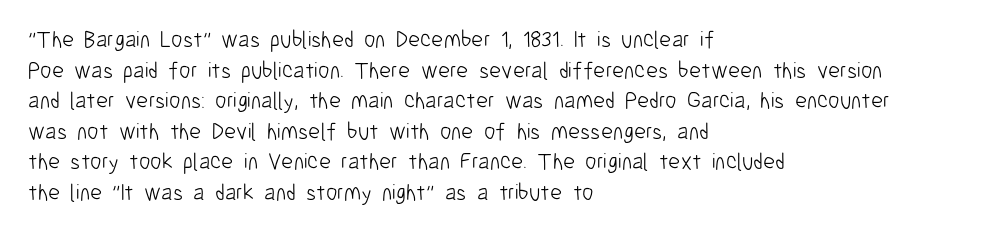
{"italic": "no", "bold": "no", "underline": "no", "align": "left", "line_spacing": "normal", "line_spacing_ratio": 1.33, "letter_spacing": "normal", "letter_spacing_em": 0.0, "glyph_px": 23}
